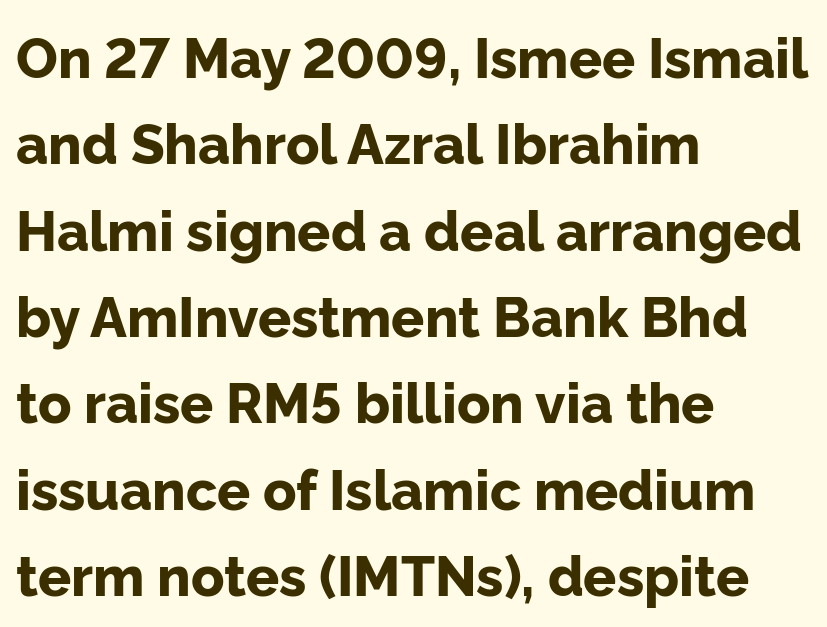
Q: Is the text bold? A: Yes.
Q: Is the text italic (slanted)? A: No, it is upright.
Q: Is the typeface a serif or a sans-serif typeface? A: Sans-serif.
Q: Is the text underlined? A: No.
Q: How is the paragraph aligned? A: Left-aligned.
Q: Is the spacing between letters normal or unusually wide? A: Normal.
Q: Is the spacing between lines tight, normal or loose? A: Normal.
Q: Width (condensed, normal, or wide)? A: Normal.
Q: Stroke contrast? A: Low.
Q: x-height? A: Medium.
Q: Monospaced? A: No.
